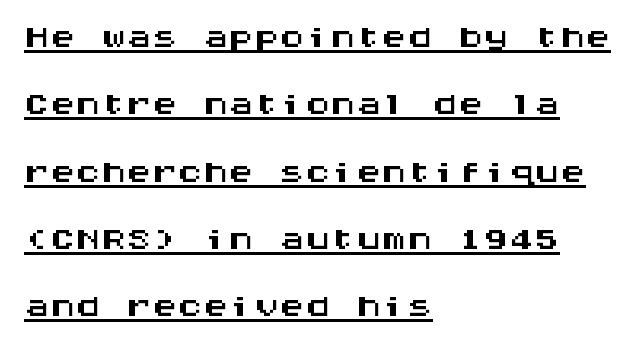
Q: Is the text italic (slanted)? A: No, it is upright.
Q: Is the typeface a serif or a sans-serif typeface? A: Sans-serif.
Q: Is the text underlined? A: Yes.
Q: How is the paragraph aligned? A: Left-aligned.
Q: Is the spacing between letters normal or unusually wide? A: Normal.
Q: Is the spacing between lines tight, normal or loose? A: Normal.
Q: Width (condensed, normal, or wide)? A: Wide.
Q: Stroke contrast? A: Medium.
Q: x-height? A: Large.
Q: Monospaced? A: Yes.
